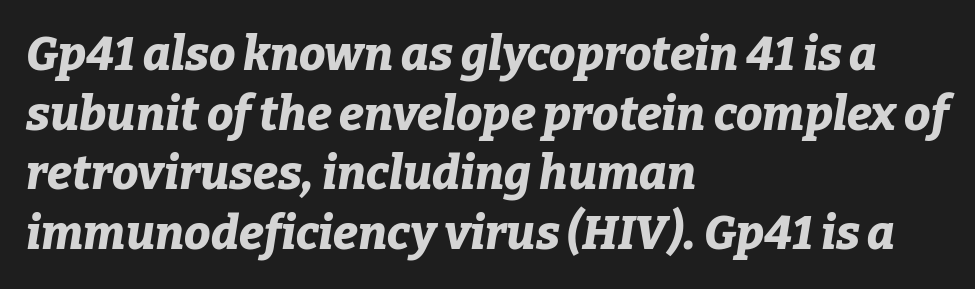
The image shows 47 px bold type, italic (leaning right); set left-aligned, normal line spacing (1.27x), normal letter spacing, not underlined; low stroke contrast and a medium x-height.
